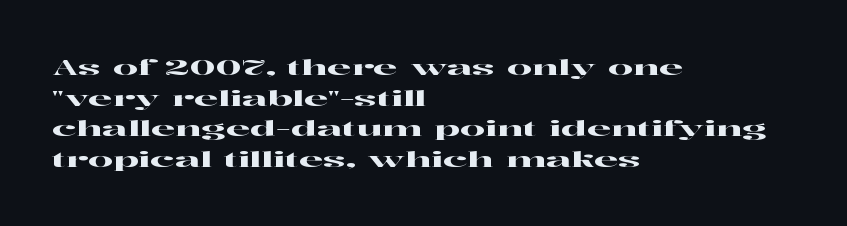
{"italic": "no", "underline": "no", "align": "left", "line_spacing": "normal", "line_spacing_ratio": 1.39, "letter_spacing": "normal", "letter_spacing_em": 0.0, "glyph_px": 22}
